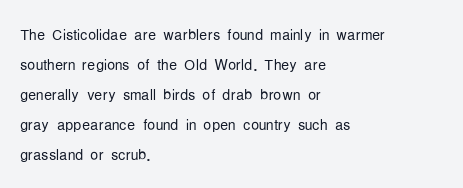
The image shows 20 px text type, upright; set left-aligned, normal line spacing (1.5x), normal letter spacing, not underlined.
